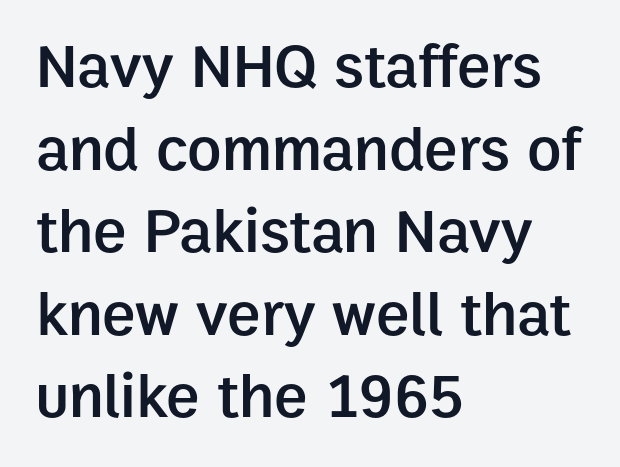
Q: Is the text bold? A: Semi-bold.
Q: Is the text italic (slanted)? A: No, it is upright.
Q: Is the typeface a serif or a sans-serif typeface? A: Sans-serif.
Q: Is the text underlined? A: No.
Q: How is the paragraph aligned? A: Left-aligned.
Q: Is the spacing between letters normal or unusually wide? A: Normal.
Q: Is the spacing between lines tight, normal or loose? A: Normal.
Q: Width (condensed, normal, or wide)? A: Normal.
Q: Stroke contrast? A: Low.
Q: x-height? A: Medium.
Q: Monospaced? A: No.
